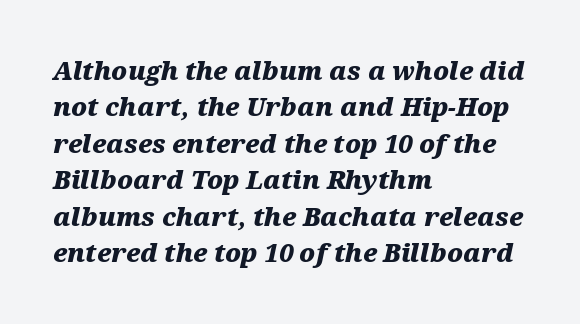
{"italic": "yes", "lean": "right", "slant_degrees": 12, "bold": "yes", "underline": "no", "align": "left", "line_spacing": "normal", "line_spacing_ratio": 1.46, "letter_spacing": "normal", "letter_spacing_em": 0.0, "glyph_px": 25}
